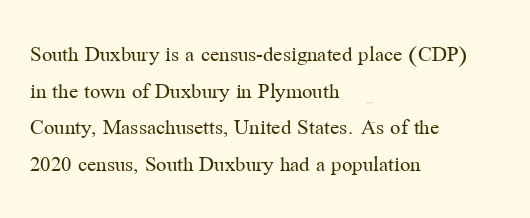
The image shows 23 px text type, upright; set left-aligned, normal line spacing (1.59x), normal letter spacing, not underlined.
